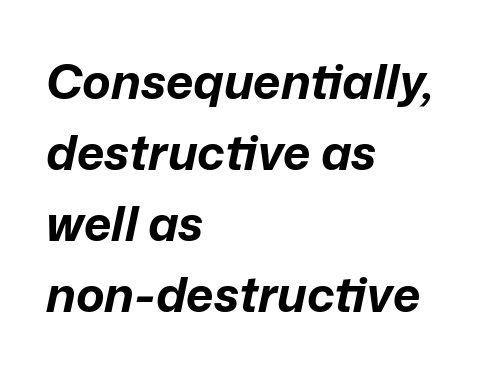
Q: Is the text bold? A: Yes.
Q: Is the text italic (slanted)? A: Yes, it leans right by about 12 degrees.
Q: Is the text underlined? A: No.
Q: How is the paragraph aligned? A: Left-aligned.
Q: Is the spacing between letters normal or unusually wide? A: Normal.
Q: Is the spacing between lines tight, normal or loose? A: Normal.
Q: Width (condensed, normal, or wide)? A: Normal.
Q: Stroke contrast? A: Low.
Q: x-height? A: Medium.
Q: Monospaced? A: No.
